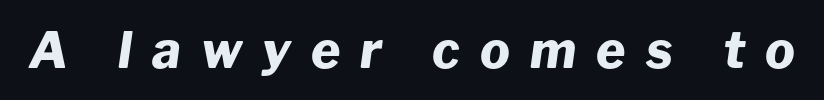
The image shows 50 px heavy type, italic (leaning right); set unusually wide letter spacing (+0.4 em), not underlined; low stroke contrast and a medium x-height.
